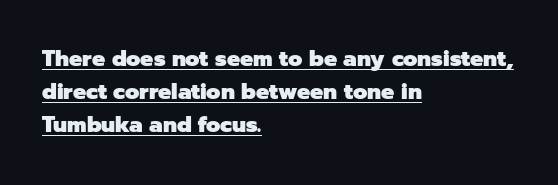
The text block is weighted toward the left margin, trailing off unevenly rightward. The rendering uses a moderate line-height, typical for paragraphs. A roman cut, with each character standing at attention. Heft: maximum for text — a bold. Does extra space separate the letters? No, they use regular spacing.
